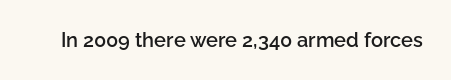
{"italic": "no", "bold": "semi", "underline": "no", "letter_spacing": "normal", "letter_spacing_em": 0.0, "glyph_px": 20}
